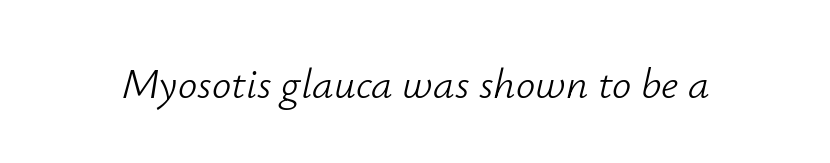
The image shows 43 px light type, italic (leaning right); set normal letter spacing, not underlined; low stroke contrast and a small x-height.
